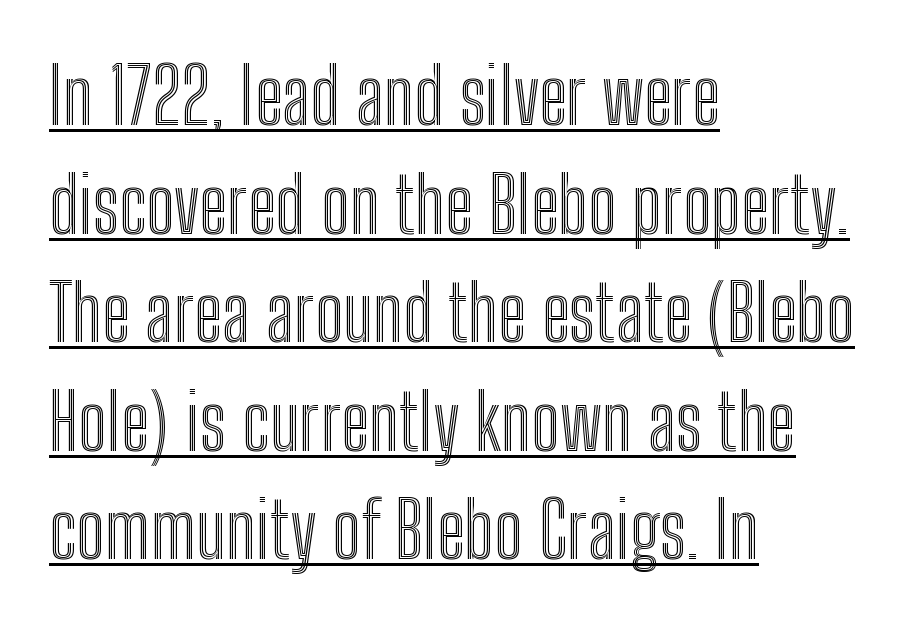
{"italic": "no", "width": "condensed", "x_height": "medium", "monospaced": "no", "underline": "yes", "align": "left", "line_spacing": "normal", "line_spacing_ratio": 1.41, "letter_spacing": "normal", "letter_spacing_em": 0.0, "glyph_px": 77}
